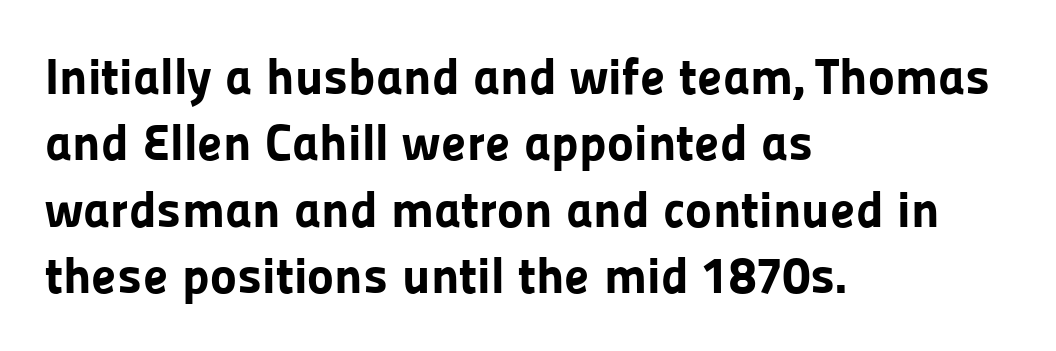
Q: Is the text bold? A: Yes.
Q: Is the text italic (slanted)? A: No, it is upright.
Q: Is the typeface a serif or a sans-serif typeface? A: Sans-serif.
Q: Is the text underlined? A: No.
Q: How is the paragraph aligned? A: Left-aligned.
Q: Is the spacing between letters normal or unusually wide? A: Normal.
Q: Is the spacing between lines tight, normal or loose? A: Normal.
Q: Width (condensed, normal, or wide)? A: Normal.
Q: Stroke contrast? A: Low.
Q: x-height? A: Medium.
Q: Monospaced? A: No.
